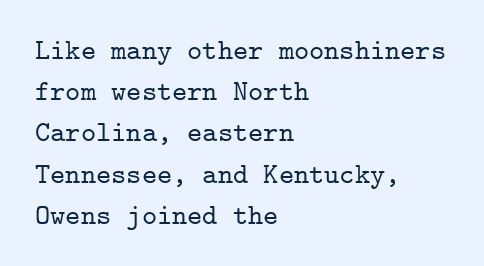
{"serif": "yes", "italic": "no", "width": "normal", "stroke_contrast": "low", "x_height": "medium", "monospaced": "yes", "underline": "no", "align": "left", "line_spacing": "normal", "line_spacing_ratio": 1.42, "letter_spacing": "normal", "letter_spacing_em": 0.0, "glyph_px": 29}
